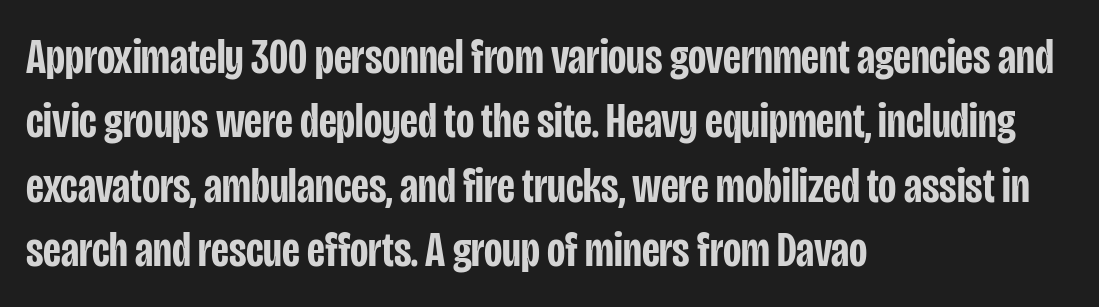
{"serif": "no", "italic": "no", "bold": "semi", "weight": "semibold", "width": "condensed", "stroke_contrast": "low", "x_height": "large", "monospaced": "no", "underline": "no", "align": "left", "line_spacing": "normal", "line_spacing_ratio": 1.29, "letter_spacing": "normal", "letter_spacing_em": 0.0, "glyph_px": 50}
